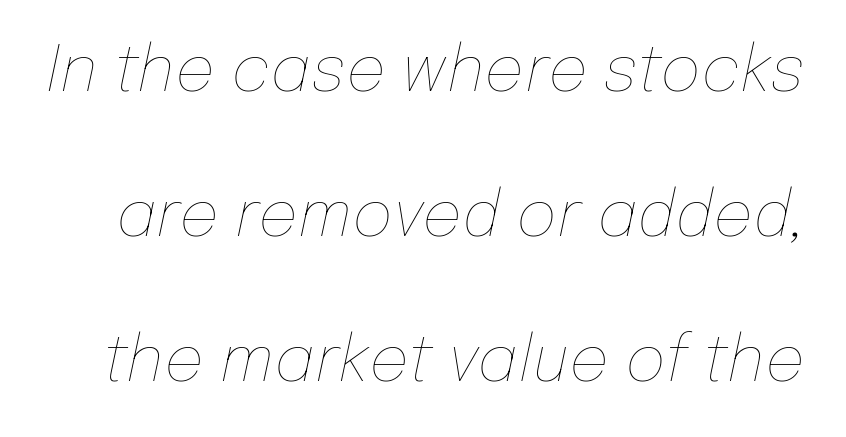
The text carries the slant typical of an italic or oblique font. These lines are rendered in a variable-pitch font. Students, observe: this is what heavily led, spacious text looks like. No letter is thick-stroked: the sample isn't bold.
